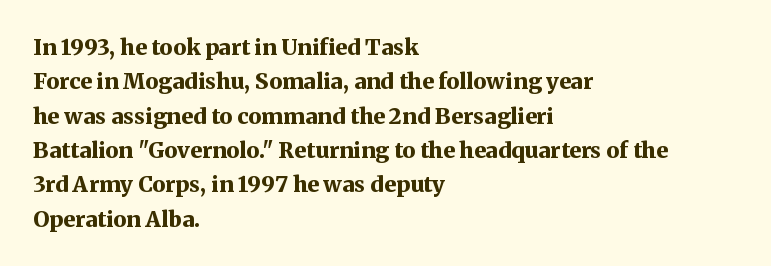
The image shows 22 px bold type, upright; set left-aligned, normal line spacing (1.56x), normal letter spacing, not underlined.
